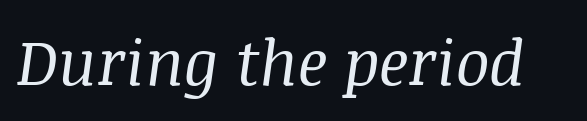
Just letters on the line, the space beneath them empty. Looking at the ascenders, they clearly lean. The letters look calm and open, with moderate or lighter stems. Does extra space separate the letters? No, they use regular spacing. Type style note: has serifs. You could not count columns in this text — the font is proportionally spaced.
